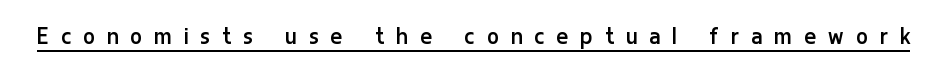
The font's upright variant was chosen for this text. The letters look calm and open, with moderate or lighter stems. Emphasis is given by a line drawn under the lettering. Substantial extra tracking has been applied to these lines.
